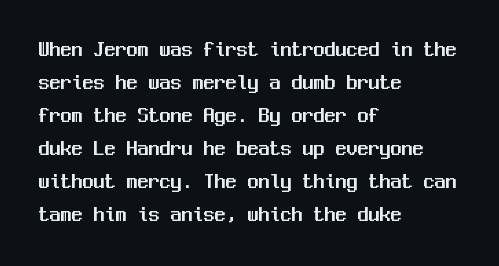
A clean baseline with only descenders dipping below it. Standard letterfit; no display-style spreading of the glyphs. Notice how descenders clear the ascenders below comfortably — that's standard leading. It's the straight-up-and-down kind of type. Does the copy run flush right? No — it runs flush left.
